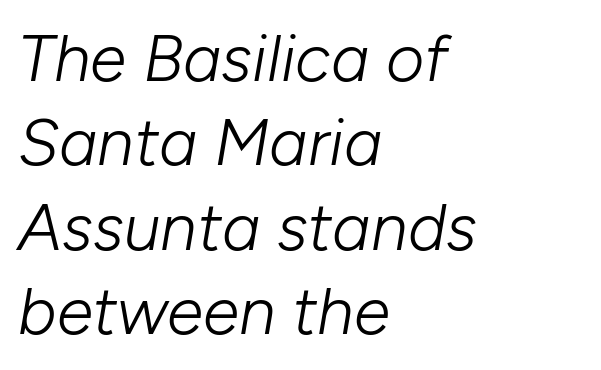
The image shows 66 px light type, italic (leaning right); set left-aligned, normal line spacing (1.28x), normal letter spacing, not underlined; low stroke contrast and a medium x-height.
